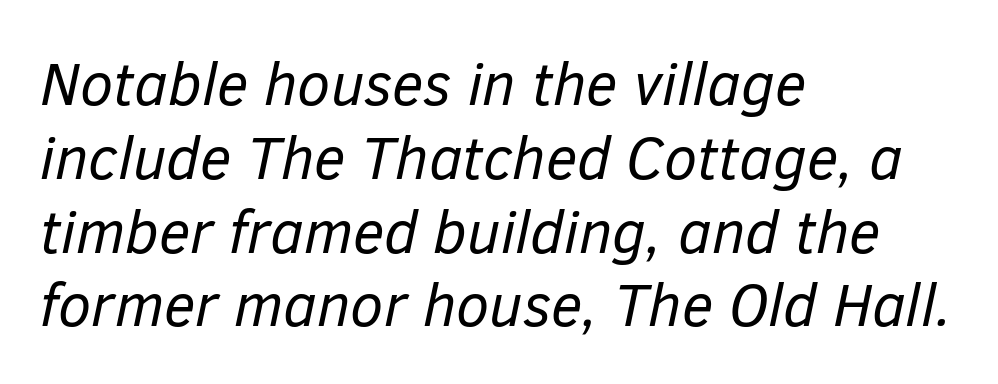
Q: Is the text bold? A: No.
Q: Is the text italic (slanted)? A: Yes, it leans right by about 12 degrees.
Q: Is the text underlined? A: No.
Q: How is the paragraph aligned? A: Left-aligned.
Q: Is the spacing between letters normal or unusually wide? A: Normal.
Q: Width (condensed, normal, or wide)? A: Normal.
Q: Stroke contrast? A: Low.
Q: x-height? A: Medium.
Q: Monospaced? A: No.
